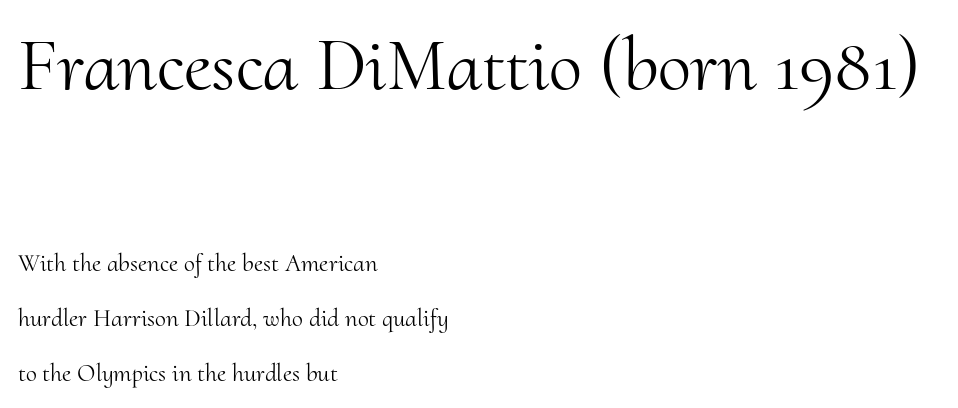
The image shows 76 px light serif type, upright; set left-aligned, loose line spacing (2.21x), normal letter spacing, not underlined; the first (top) block is 3.04x larger; medium stroke contrast and a small x-height.
